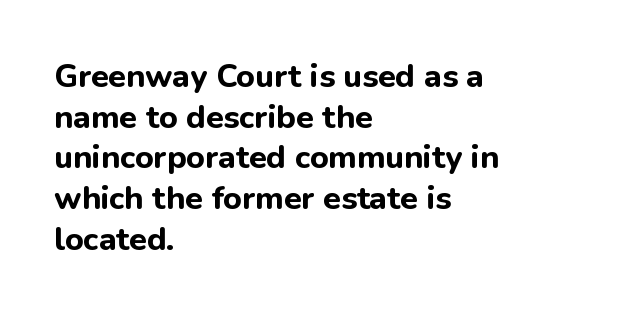
The image shows 32 px bold sans-serif type, upright; set left-aligned, normal line spacing (1.27x), normal letter spacing, not underlined; low stroke contrast and a medium x-height.
